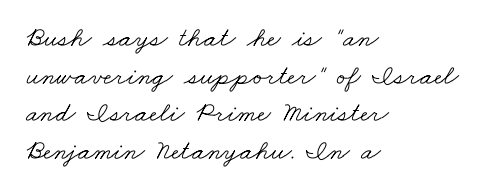
This sample keeps an unexceptional amount of space between lines. Horizontal alignment here is leftward, the default for most running prose. Default kerning and tracking; the words read as compact shapes. The weight would be labelled regular, book, light, or lighter still. Note: serifs present on the glyphs.
